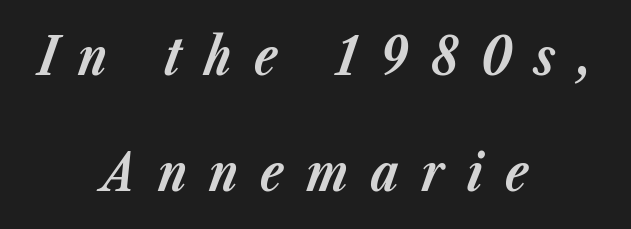
{"italic": "yes", "lean": "right", "slant_degrees": 23, "bold": "yes", "weight": "bold", "width": "normal", "stroke_contrast": "low", "x_height": "medium", "monospaced": "no", "underline": "no", "align": "center", "line_spacing": "loose", "line_spacing_ratio": 2.23, "letter_spacing": "wide", "letter_spacing_em": 0.43, "glyph_px": 52}
